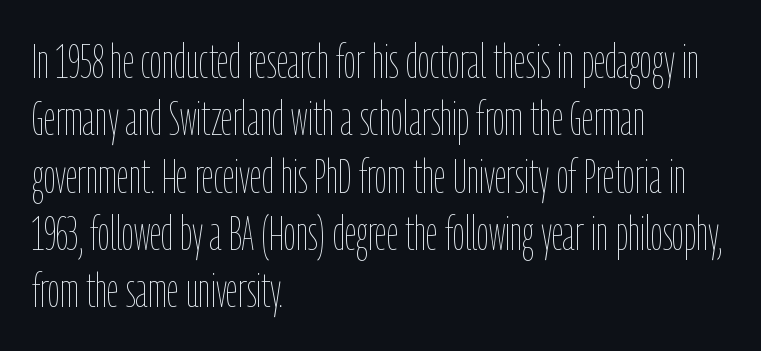
{"italic": "no", "bold": "no", "weight": "thin", "width": "condensed", "stroke_contrast": "low", "x_height": "medium", "monospaced": "no", "underline": "no", "align": "left", "line_spacing_ratio": 1.22, "letter_spacing": "normal", "letter_spacing_em": 0.0, "glyph_px": 47}
